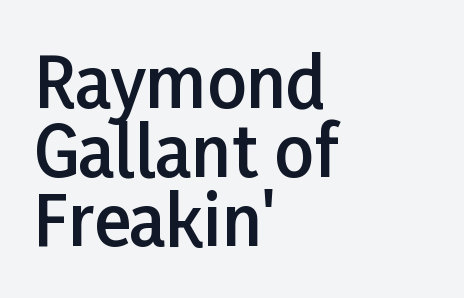
The image shows 69 px semibold sans-serif type, upright; set left-aligned, tight line spacing (1.0x), normal letter spacing, not underlined; low stroke contrast and a medium x-height.
